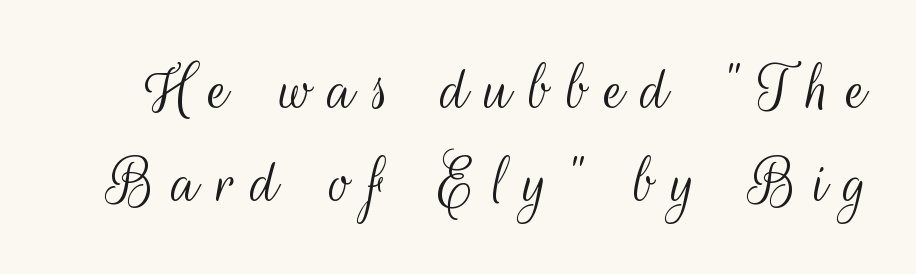
{"serif": "no", "bold": "no", "weight": "light", "width": "condensed", "stroke_contrast": "medium", "x_height": "small", "monospaced": "no", "underline": "no", "line_spacing": "normal", "line_spacing_ratio": 1.31, "letter_spacing": "wide", "letter_spacing_em": 0.24, "glyph_px": 71}
